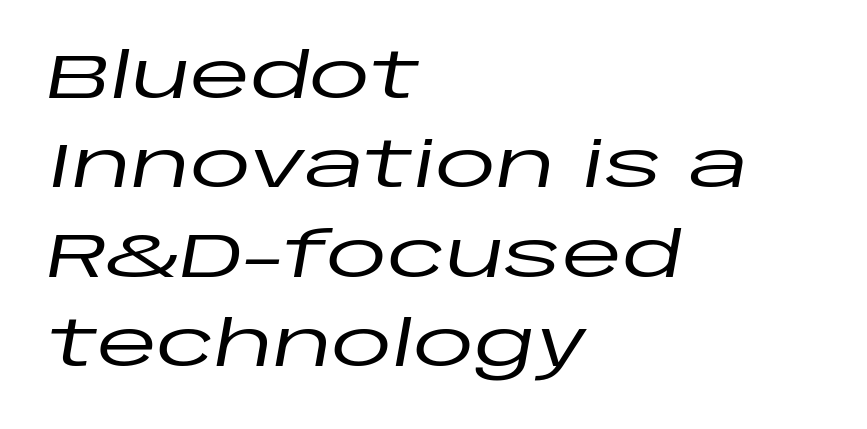
The passage shown stacks its lines at a standard gap. Plain, unruled lines of type. The passage shown has conventional tracking throughout. Looking at the ascenders, they clearly lean.
